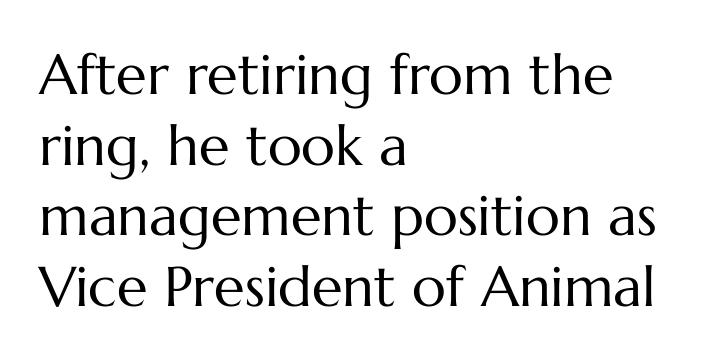
The horizontal fit of the characters is conventional and even. This sample uses an upright cut, with every glyph sitting square on the baseline. Interline gaps are of average width in this sample. Unbolded letterforms with no extra heft. The rendering anchors every line to the left-hand side. The letters advance in unequal steps, a hallmark of proportional type.
